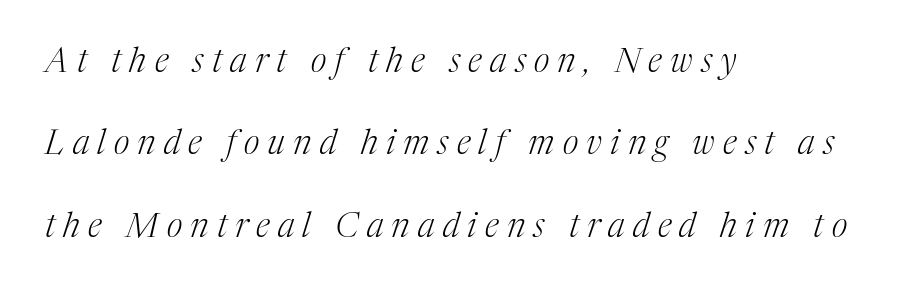
The image shows 34 px light serif type, italic (leaning right); set left-aligned, loose line spacing (2.42x), unusually wide letter spacing (+0.24 em), not underlined; medium stroke contrast and a medium x-height.
